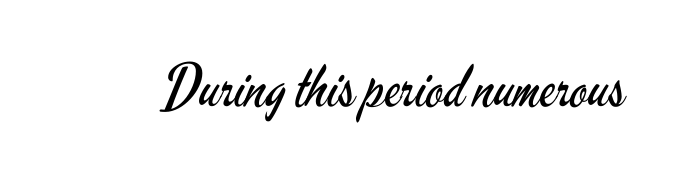
The line texture is even and compact thanks to regular tracking. To sum up the face: it is a sans, with no serifs. Only glyphs here, with clear space below each row. Is this a fixed-width face? No — the glyphs have proportional, varying widths. The characters are drawn with everyday or finer stroke widths.
